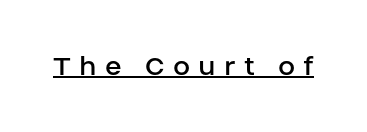
Q: Is the text bold? A: No.
Q: Is the text italic (slanted)? A: No, it is upright.
Q: Is the typeface a serif or a sans-serif typeface? A: Sans-serif.
Q: Is the text underlined? A: Yes.
Q: Is the spacing between letters normal or unusually wide? A: Unusually wide.
Q: Width (condensed, normal, or wide)? A: Normal.
Q: Stroke contrast? A: Low.
Q: x-height? A: Large.
Q: Monospaced? A: No.
